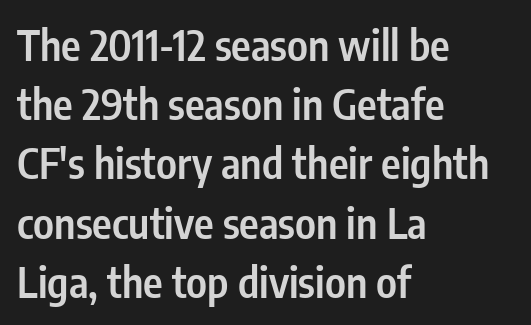
This is roman type, the default non-slanted kind. This sample is left-justified, so line endings fall wherever the words run out. The line-height multiplier appears to be the usual default. No feet cap the strokes, marking this as sans-serif type. Does extra space separate the letters? No, they use regular spacing. The passage shown is not underscored anywhere.
